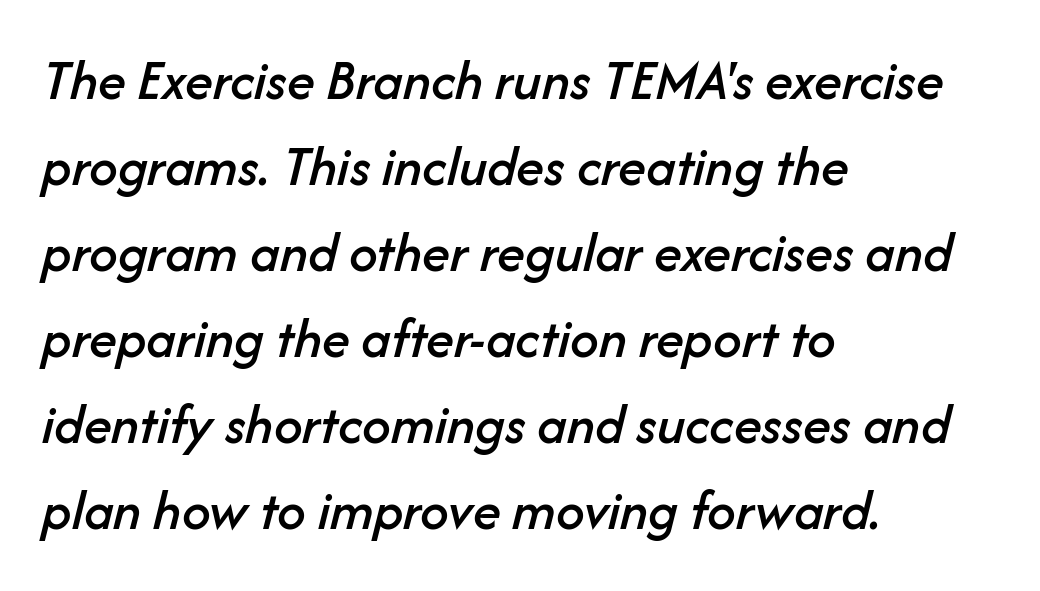
{"italic": "yes", "lean": "right", "slant_degrees": 14, "width": "normal", "stroke_contrast": "low", "x_height": "medium", "monospaced": "no", "underline": "no", "align": "left", "line_spacing": "normal", "line_spacing_ratio": 1.51, "letter_spacing": "normal", "letter_spacing_em": 0.0, "glyph_px": 57}
